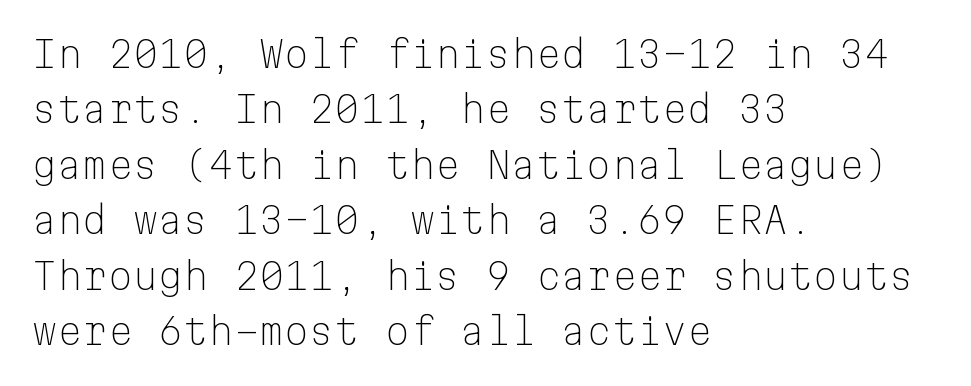
Q: Is the text bold? A: No.
Q: Is the text italic (slanted)? A: No, it is upright.
Q: Is the typeface a serif or a sans-serif typeface? A: Sans-serif.
Q: Is the text underlined? A: No.
Q: How is the paragraph aligned? A: Left-aligned.
Q: Is the spacing between letters normal or unusually wide? A: Normal.
Q: Is the spacing between lines tight, normal or loose? A: Normal.
Q: Width (condensed, normal, or wide)? A: Normal.
Q: Stroke contrast? A: Low.
Q: x-height? A: Medium.
Q: Monospaced? A: Yes.
